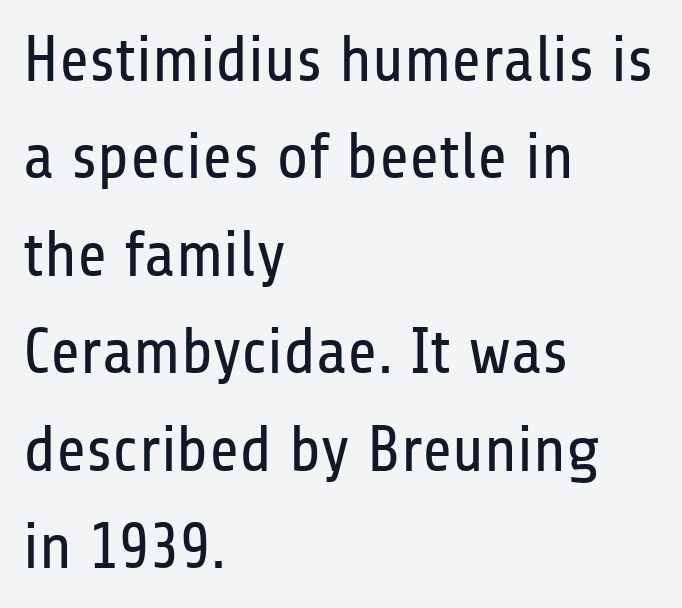
{"serif": "no", "italic": "no", "bold": "no", "weight": "regular", "width": "condensed", "stroke_contrast": "low", "x_height": "medium", "monospaced": "no", "underline": "no", "align": "left", "line_spacing": "normal", "line_spacing_ratio": 1.5, "letter_spacing": "normal", "letter_spacing_em": 0.0, "glyph_px": 65}
